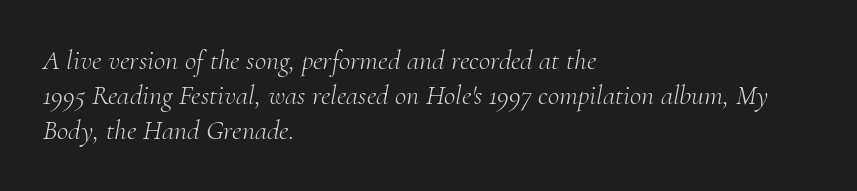
You can tell it's italic because the verticals aren't actually vertical. To sum up the face: it has serifs. Letters have the restrained weight of plain body copy at most. The space beneath each line is pristine and unruled. In terms of letterspacing, this is plain default setting.
